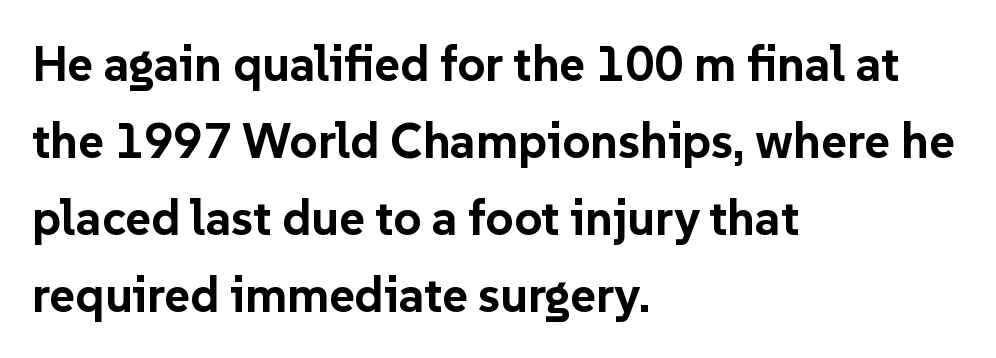
Any mark beneath the type? The region is blank. Think of a printed novel: that variable character pitch is what you see here. Reading down the column, the eye jumps a familiar distance to each next line. Between one letter and the next there's only the usual sliver of space. Each glyph is drawn with heavy, bold strokes.
